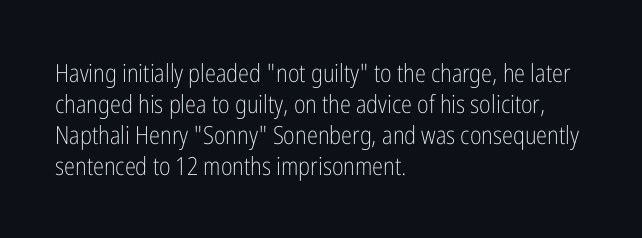
Q: Is the text bold? A: No.
Q: Is the text italic (slanted)? A: No, it is upright.
Q: Is the text underlined? A: No.
Q: How is the paragraph aligned? A: Left-aligned.
Q: Is the spacing between letters normal or unusually wide? A: Normal.
